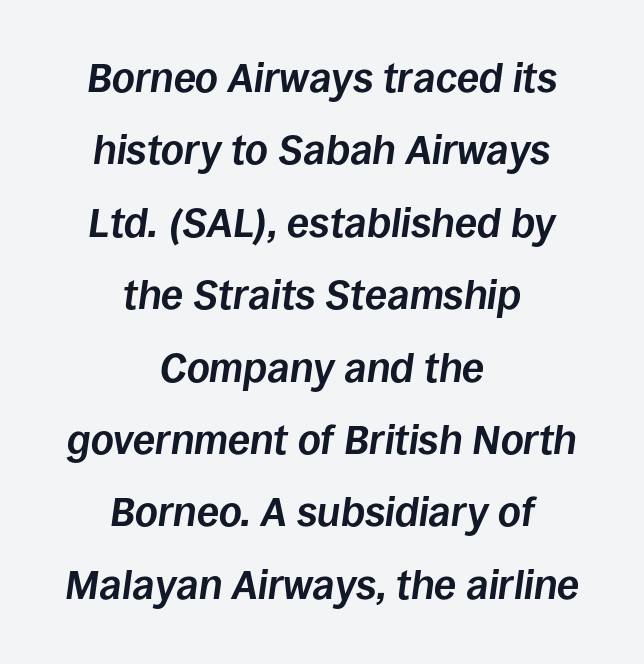
{"italic": "yes", "lean": "right", "slant_degrees": 8, "bold": "yes", "weight": "bold", "width": "normal", "stroke_contrast": "low", "x_height": "large", "monospaced": "no", "underline": "no", "align": "center", "line_spacing_ratio": 1.81, "letter_spacing": "normal", "letter_spacing_em": 0.0, "glyph_px": 40}
